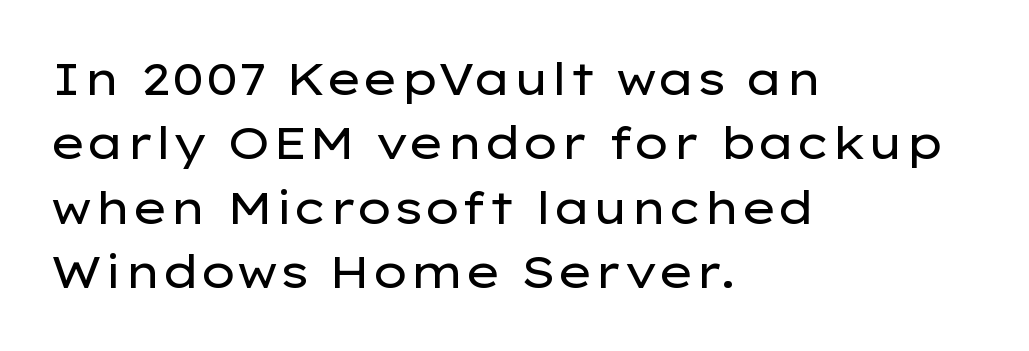
Q: Is the text bold? A: No.
Q: Is the text italic (slanted)? A: No, it is upright.
Q: Is the typeface a serif or a sans-serif typeface? A: Sans-serif.
Q: Is the text underlined? A: No.
Q: How is the paragraph aligned? A: Left-aligned.
Q: Is the spacing between letters normal or unusually wide? A: Normal.
Q: Is the spacing between lines tight, normal or loose? A: Normal.
Q: Width (condensed, normal, or wide)? A: Wide.
Q: Stroke contrast? A: Low.
Q: x-height? A: Medium.
Q: Monospaced? A: No.
